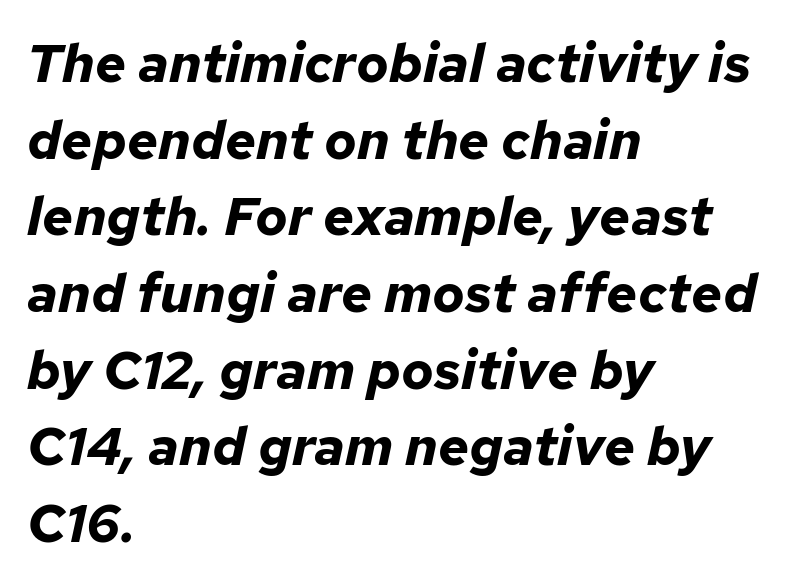
Vertical spacing — default. Students, this is bold: see how much ink each stroke carries. A classic flush-left, rag-right setting is used for this passage. Each row of text sits above clean, open space. Notice how the stems are inclined rather than vertical — that's the hallmark of italics.
